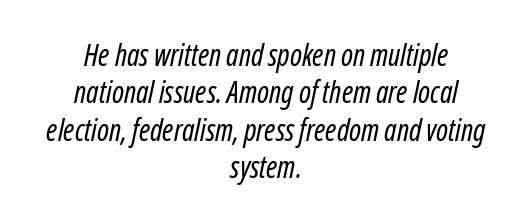
Q: Is the text bold? A: No.
Q: Is the typeface a serif or a sans-serif typeface? A: Sans-serif.
Q: Is the text underlined? A: No.
Q: How is the paragraph aligned? A: Centered.
Q: Is the spacing between letters normal or unusually wide? A: Normal.
Q: Is the spacing between lines tight, normal or loose? A: Normal.
Q: Width (condensed, normal, or wide)? A: Condensed.
Q: Stroke contrast? A: Low.
Q: x-height? A: Medium.
Q: Monospaced? A: No.
